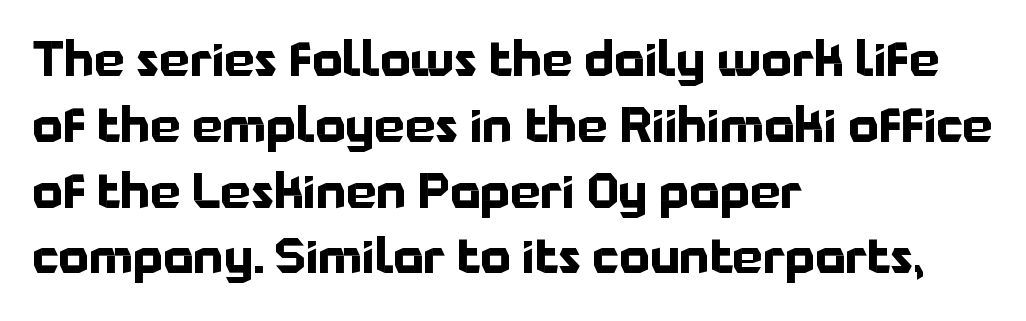
Has an underline been added? It has not. The passage shown is emphatically bold. Interline gaps are of average width in this sample. This sample has the flowing, uneven cadence of proportional lettering. The font's upright variant was chosen for this text.
